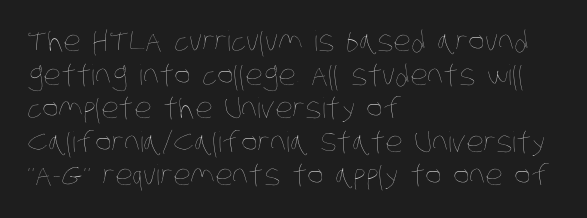
{"bold": "no", "weight": "thin", "width": "condensed", "stroke_contrast": "low", "x_height": "large", "monospaced": "no", "underline": "no", "align": "left", "line_spacing_ratio": 1.2, "letter_spacing": "normal", "letter_spacing_em": 0.0, "glyph_px": 28}
